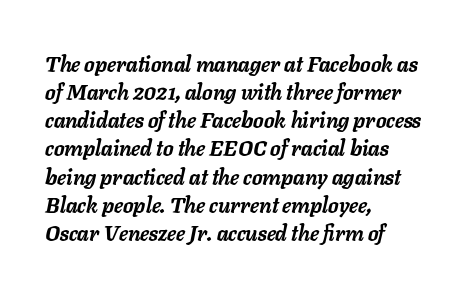
Q: Is the text bold? A: Yes.
Q: Is the text italic (slanted)? A: Yes, it leans right by about 11 degrees.
Q: Is the text underlined? A: No.
Q: How is the paragraph aligned? A: Left-aligned.
Q: Is the spacing between letters normal or unusually wide? A: Normal.
Q: Is the spacing between lines tight, normal or loose? A: Normal.
